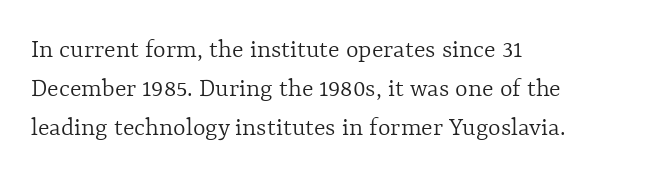
{"italic": "no", "bold": "no", "underline": "no", "align": "left", "line_spacing": "normal", "line_spacing_ratio": 1.45, "letter_spacing": "normal", "letter_spacing_em": 0.0, "glyph_px": 27}
